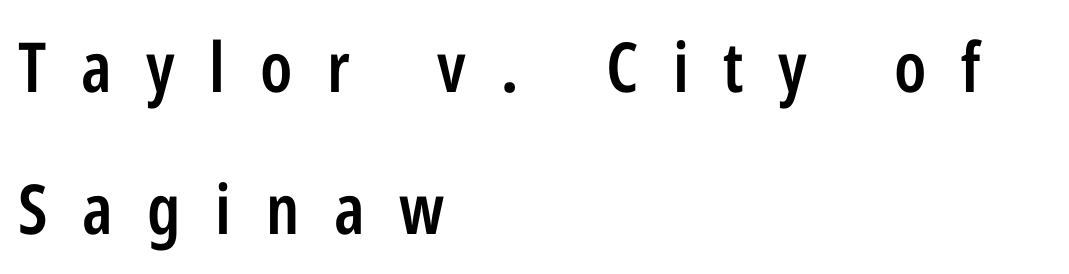
Q: Is the text bold? A: Semi-bold.
Q: Is the text italic (slanted)? A: No, it is upright.
Q: Is the typeface a serif or a sans-serif typeface? A: Sans-serif.
Q: Is the text underlined? A: No.
Q: How is the paragraph aligned? A: Left-aligned.
Q: Is the spacing between letters normal or unusually wide? A: Unusually wide.
Q: Is the spacing between lines tight, normal or loose? A: Loose.
Q: Width (condensed, normal, or wide)? A: Condensed.
Q: Stroke contrast? A: Low.
Q: x-height? A: Medium.
Q: Monospaced? A: No.
